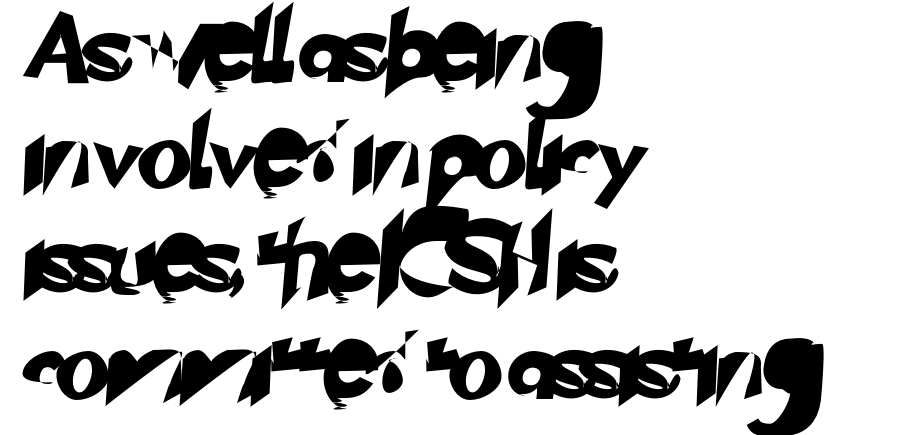
Q: Is the typeface a serif or a sans-serif typeface? A: Sans-serif.
Q: Is the text underlined? A: No.
Q: How is the paragraph aligned? A: Left-aligned.
Q: Is the spacing between letters normal or unusually wide? A: Normal.
Q: Is the spacing between lines tight, normal or loose? A: Normal.
Q: Width (condensed, normal, or wide)? A: Normal.
Q: Stroke contrast? A: Low.
Q: x-height? A: Small.
Q: Monospaced? A: No.
